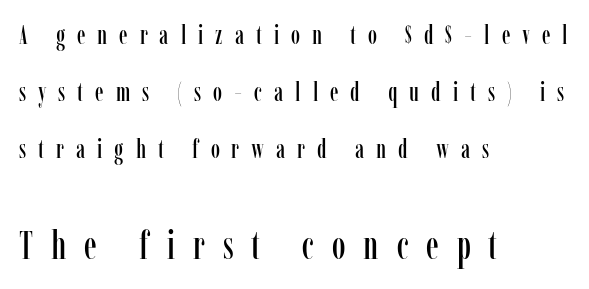
{"serif": "yes", "italic": "no", "width": "condensed", "stroke_contrast": "low", "x_height": "medium", "monospaced": "no", "underline": "no", "align": "left", "line_spacing": "loose", "line_spacing_ratio": 2.19, "letter_spacing": "wide", "letter_spacing_em": 0.46, "larger_block": "second", "size_ratio": 1.5, "glyph_px": 39}
